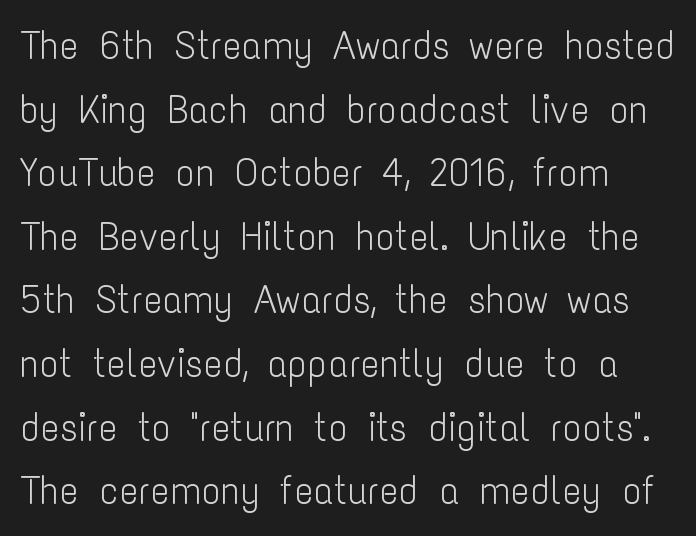
{"serif": "no", "italic": "no", "bold": "no", "weight": "light", "width": "condensed", "stroke_contrast": "low", "x_height": "medium", "monospaced": "no", "underline": "no", "align": "left", "line_spacing": "normal", "line_spacing_ratio": 1.59, "letter_spacing": "normal", "letter_spacing_em": 0.0, "glyph_px": 40}
